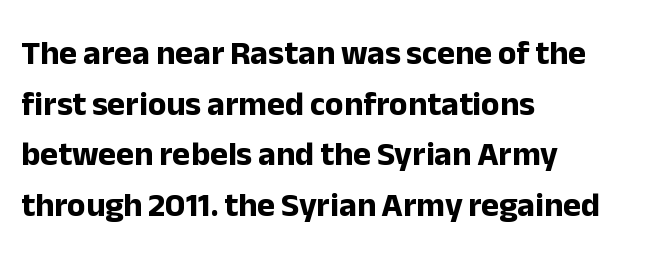
{"serif": "no", "italic": "no", "bold": "yes", "weight": "bold", "width": "normal", "stroke_contrast": "low", "x_height": "medium", "monospaced": "no", "underline": "no", "align": "left", "line_spacing": "normal", "line_spacing_ratio": 1.49, "letter_spacing": "normal", "letter_spacing_em": 0.0, "glyph_px": 34}
